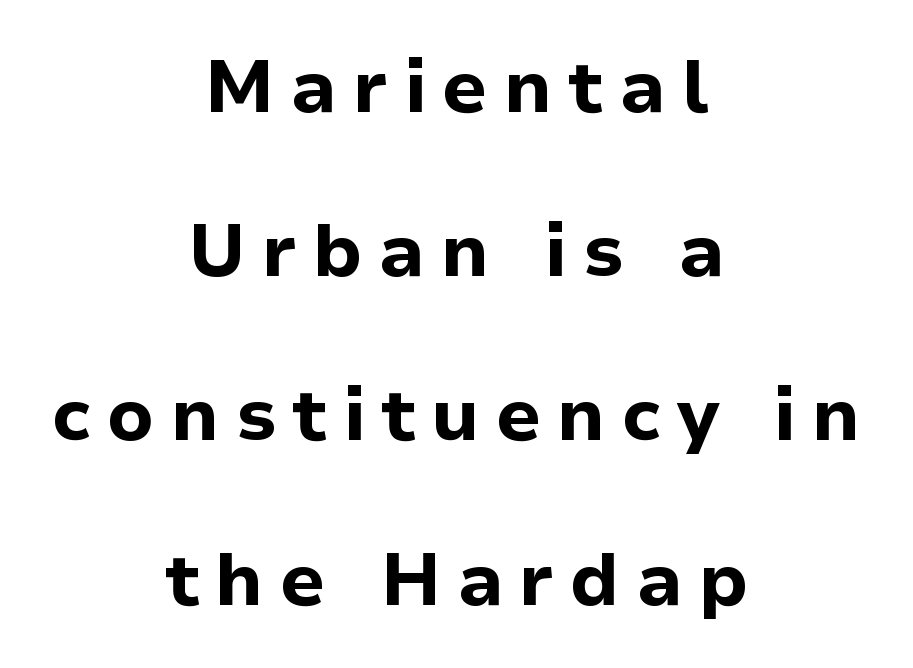
{"serif": "no", "italic": "no", "bold": "yes", "weight": "bold", "width": "normal", "stroke_contrast": "low", "x_height": "medium", "monospaced": "no", "underline": "no", "align": "center", "line_spacing": "loose", "line_spacing_ratio": 2.19, "letter_spacing": "wide", "letter_spacing_em": 0.21, "glyph_px": 75}
